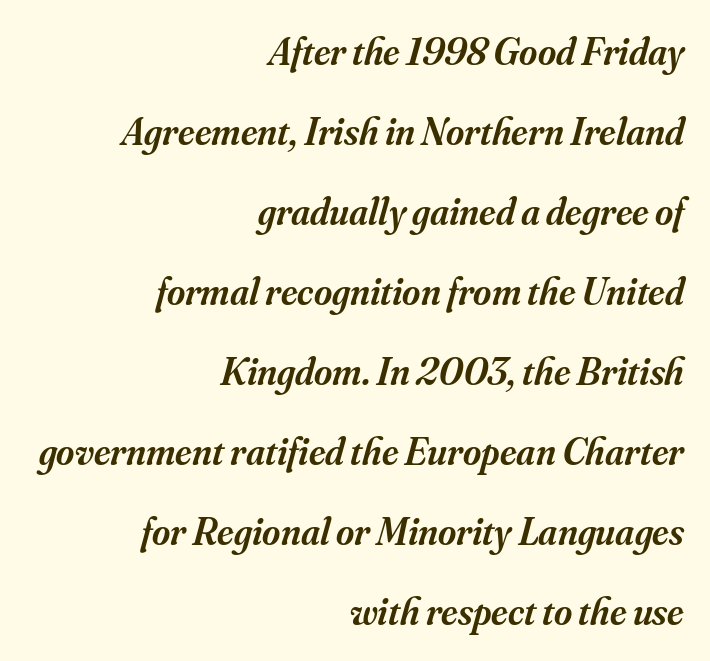
The face used here is proportionally spaced, like ordinary book or web type. If you drew a ruler down the right edge, every line would touch it. How would I describe the line gaps? Wide and relaxed. No extra tracking has been applied to these lines. Observe the serifs anchoring each vertical stroke in this sample. Set as a demibold, roughly 600 on the weight scale.
